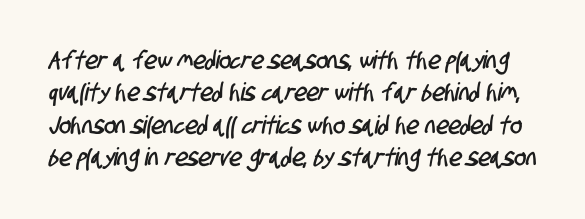
Q: Is the text underlined? A: No.
Q: Is the spacing between letters normal or unusually wide? A: Normal.
Q: Is the spacing between lines tight, normal or loose? A: Normal.
